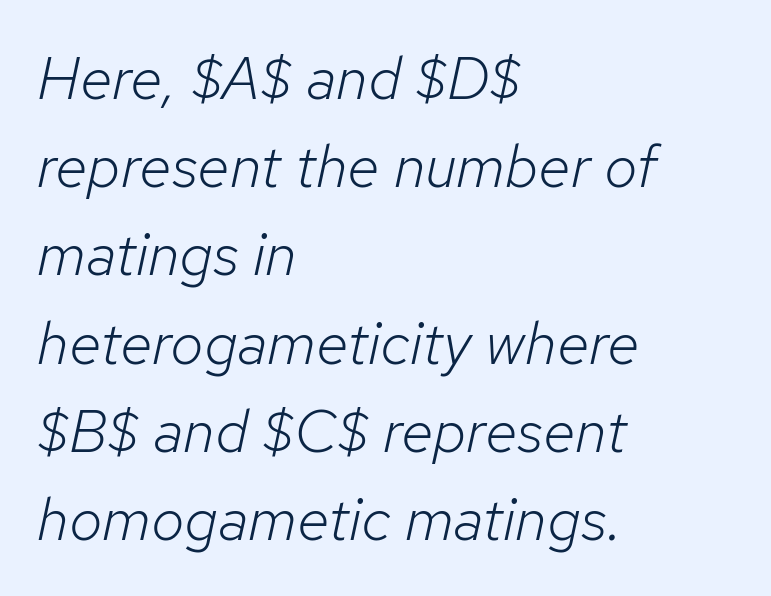
Q: Is the text bold? A: No.
Q: Is the text italic (slanted)? A: Yes, it leans right by about 12 degrees.
Q: Is the text underlined? A: No.
Q: How is the paragraph aligned? A: Left-aligned.
Q: Is the spacing between letters normal or unusually wide? A: Normal.
Q: Is the spacing between lines tight, normal or loose? A: Normal.
Q: Width (condensed, normal, or wide)? A: Normal.
Q: Stroke contrast? A: Low.
Q: x-height? A: Medium.
Q: Monospaced? A: No.
